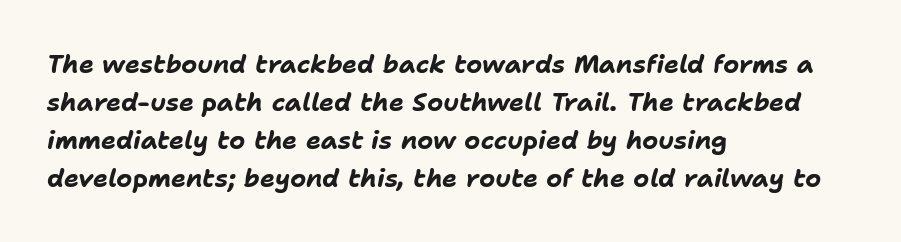
{"italic": "yes", "lean": "right", "slant_degrees": 11, "bold": "yes", "underline": "no", "align": "left", "line_spacing": "normal", "line_spacing_ratio": 1.52, "letter_spacing": "normal", "letter_spacing_em": 0.0, "glyph_px": 25}
